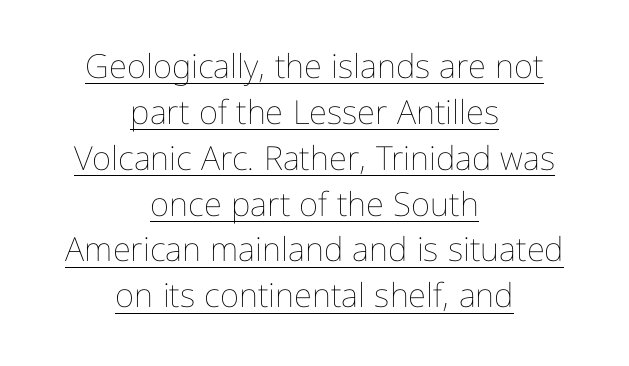
Underlined type. Each letter keeps its own natural width here, so spacing adapts to shape. Line starts and ends both wander, symmetrically. Students, observe: this is what conventionally led text looks like. These lines were composed using upright roman letters.
